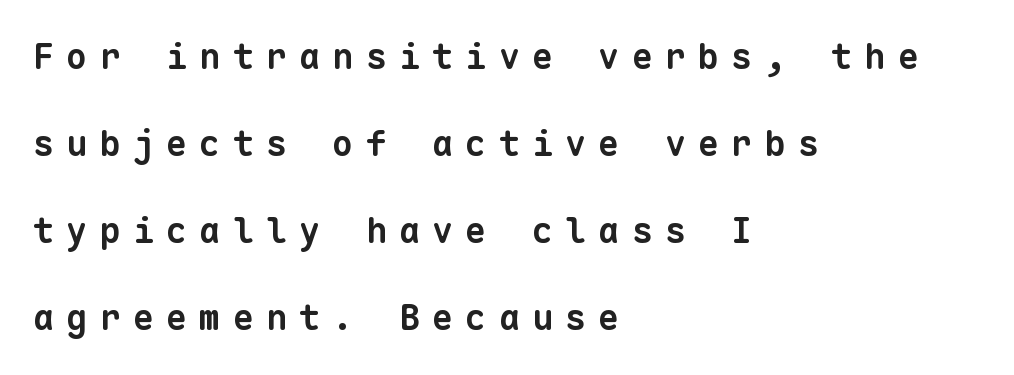
Caption: multi-line text, flush left, ragged right. Heavy, bold letterforms. A typesetter would call this monospace, since all characters share one set width. Successive baselines arrive slowly, with a big drop between each.
